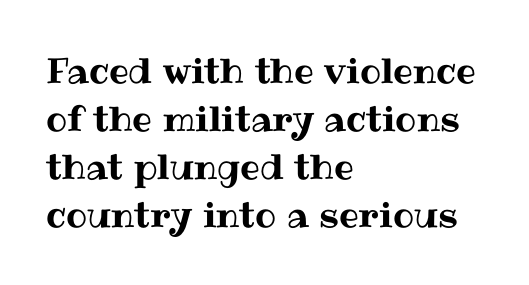
The font's upright variant was chosen for this text. A typesetter would call this proportional, since set widths differ per character. Reading down the block, your eye returns to a fixed left position each line. The lines sit at an ordinary, default distance from one another.
